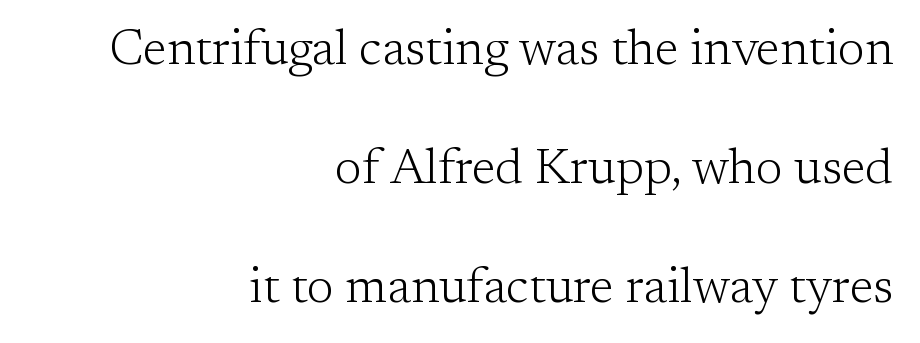
{"serif": "yes", "italic": "no", "bold": "no", "weight": "light", "width": "normal", "stroke_contrast": "low", "x_height": "medium", "monospaced": "no", "underline": "no", "align": "right", "line_spacing": "loose", "line_spacing_ratio": 2.43, "letter_spacing": "normal", "letter_spacing_em": 0.0, "glyph_px": 49}
